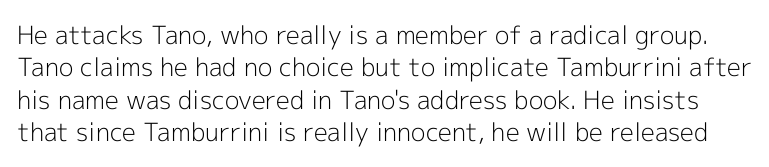
Q: Is the text bold? A: No.
Q: Is the text italic (slanted)? A: No, it is upright.
Q: Is the text underlined? A: No.
Q: Is the spacing between letters normal or unusually wide? A: Normal.
Q: Is the spacing between lines tight, normal or loose? A: Normal.
